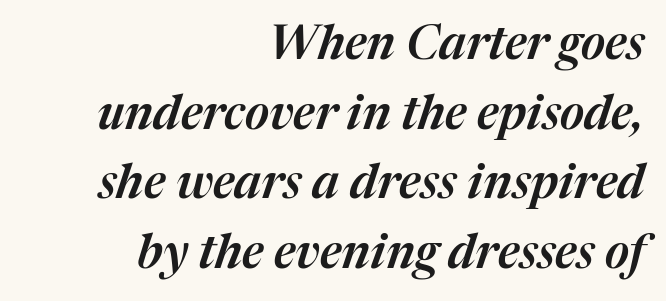
{"italic": "yes", "lean": "right", "slant_degrees": 17, "width": "normal", "stroke_contrast": "medium", "x_height": "medium", "monospaced": "no", "underline": "no", "align": "right", "line_spacing": "normal", "line_spacing_ratio": 1.48, "letter_spacing": "normal", "letter_spacing_em": 0.0, "glyph_px": 47}
